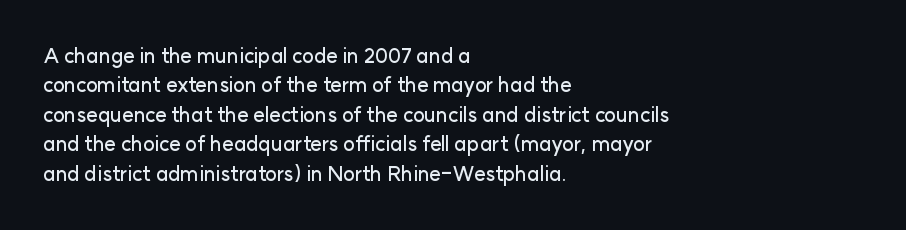
{"italic": "no", "underline": "no", "align": "left", "line_spacing": "normal", "line_spacing_ratio": 1.47, "letter_spacing": "normal", "letter_spacing_em": 0.0, "glyph_px": 20}
